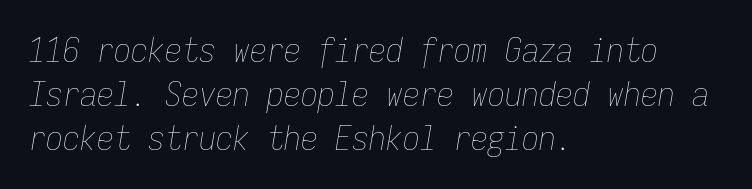
The passage shown is typed in a monospace face where columns stay perfectly aligned. The paragraph shown leans on its left margin. The letters are slanted; this is an italic face. Stroke thickness stays within the range of a standard reading face or lighter. Leading: standard. Letter spacing: default.
